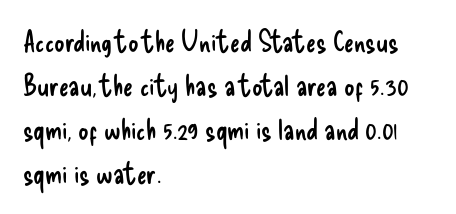
Characters remain perfectly vertical along every line. Is the type heavy? It reads as light-to-regular instead. Honestly, the letter spacing is just normal — you wouldn't notice it. Classification — sans serif. Proportional: the letters do not fall into vertical columns. If you measured baseline to baseline, you'd find a middling distance.
